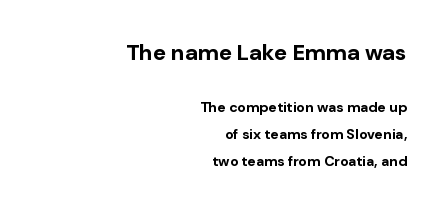
The image shows 22 px bold type, upright; set right-aligned, loose line spacing (1.92x), normal letter spacing, not underlined; the first (top) block is 1.57x larger.
